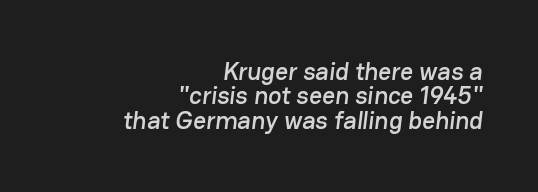
Nobody touched the tracking dial on this one. The space between consecutive lines is stingy. Descenders hang freely into open space. Reading down the block, your eye finds every line finishing at a fixed right position.
